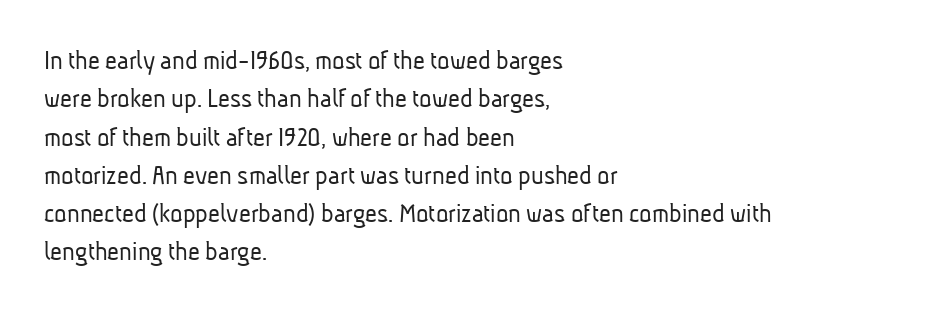
The image shows 29 px light, condensed sans-serif type; set left-aligned, normal line spacing (1.32x), normal letter spacing, not underlined; low stroke contrast and a medium x-height.
